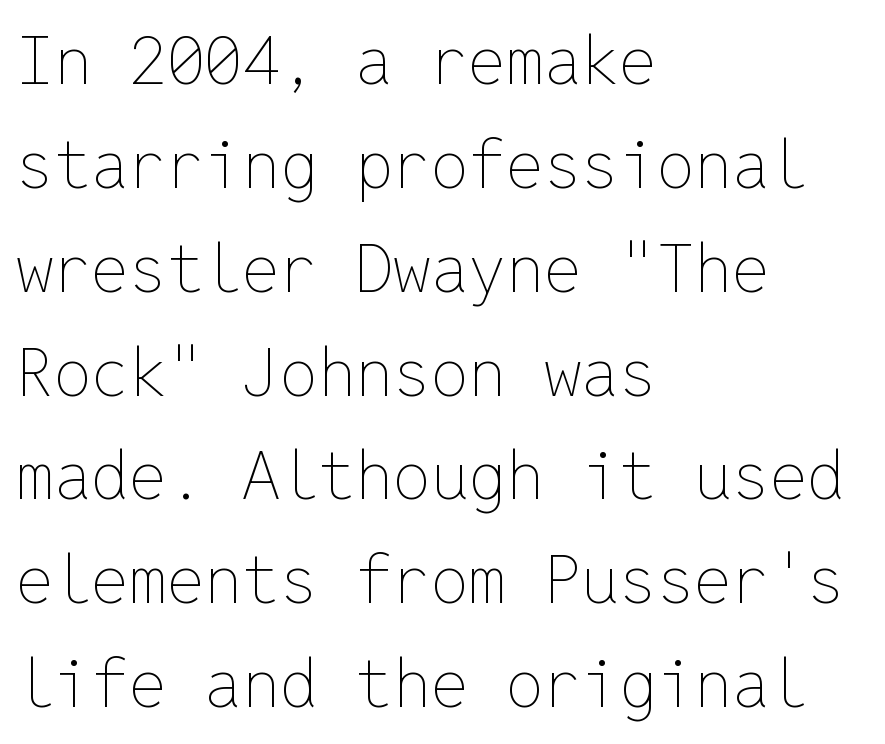
A typesetter would mark this as roman, not italic. This sample has the even, mechanical cadence of fixed-width lettering. Compared with typical body copy, the letter spacing here is the same. Summary of weight: not heavy and not bold. A clean baseline with only descenders dipping below it.
